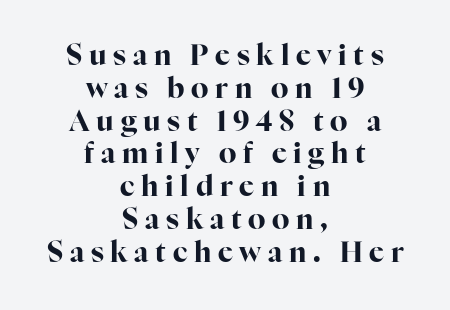
{"serif": "yes", "italic": "no", "bold": "yes", "weight": "bold", "width": "normal", "stroke_contrast": "high", "x_height": "medium", "monospaced": "no", "underline": "no", "align": "center", "line_spacing_ratio": 1.17, "letter_spacing": "wide", "letter_spacing_em": 0.24, "glyph_px": 28}
